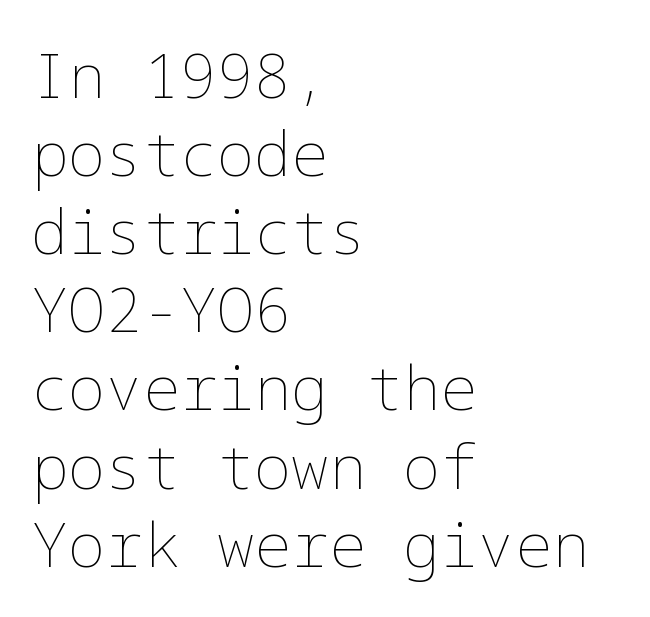
The image shows 62 px thin type, upright; set left-aligned, normal line spacing (1.26x), normal letter spacing, not underlined; low stroke contrast and a medium x-height.
